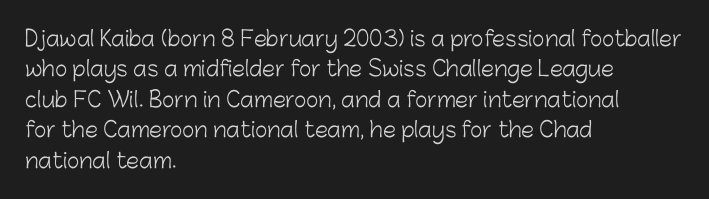
Q: Is the text bold? A: No.
Q: Is the text italic (slanted)? A: No, it is upright.
Q: Is the text underlined? A: No.
Q: How is the paragraph aligned? A: Left-aligned.
Q: Is the spacing between letters normal or unusually wide? A: Normal.
Q: Is the spacing between lines tight, normal or loose? A: Normal.
